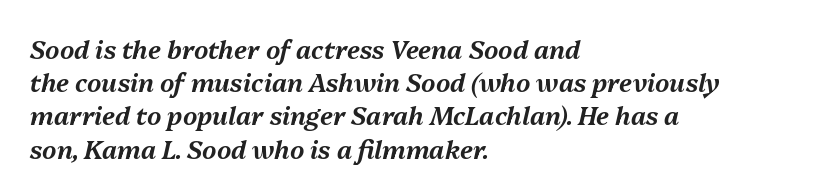
Descender tails drop into unmarked territory. The passage shown stacks its lines at a standard gap. There is no visible air inserted between adjacent glyphs. The rendering anchors every line to the left-hand side. Observe the lean: these are italic letterforms.
